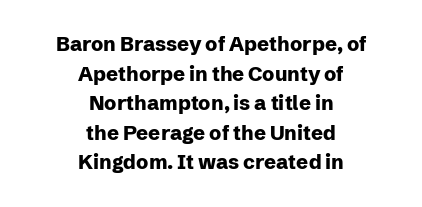
Q: Is the text bold? A: Yes.
Q: Is the text italic (slanted)? A: No, it is upright.
Q: Is the text underlined? A: No.
Q: How is the paragraph aligned? A: Centered.
Q: Is the spacing between letters normal or unusually wide? A: Normal.
Q: Is the spacing between lines tight, normal or loose? A: Normal.
